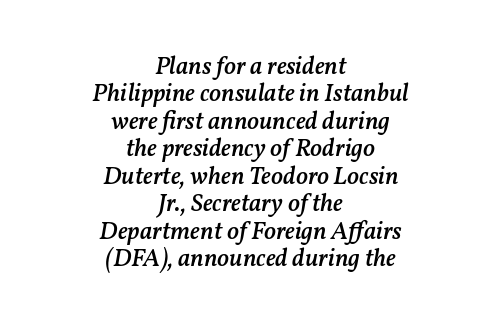
{"italic": "yes", "lean": "right", "slant_degrees": 11, "bold": "semi", "underline": "no", "align": "center", "line_spacing": "tight", "line_spacing_ratio": 1.1, "letter_spacing": "normal", "letter_spacing_em": 0.0, "glyph_px": 25}
